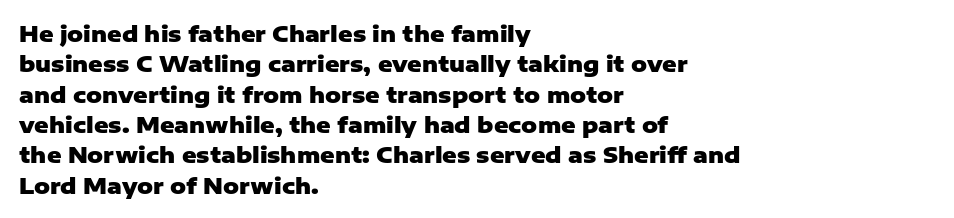
The paragraph shown leans on its left margin. The glyphs have the mass of a bold cut. How are the letters spaced? Ordinarily, with no added tracking. This sample uses an upright cut, with every glyph sitting square on the baseline.
